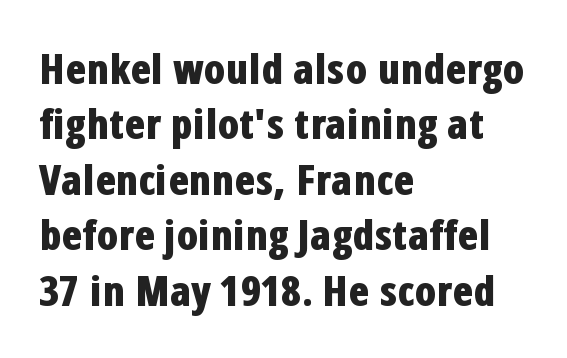
{"serif": "no", "italic": "no", "bold": "yes", "weight": "bold", "width": "condensed", "stroke_contrast": "low", "x_height": "medium", "monospaced": "no", "underline": "no", "align": "left", "line_spacing": "normal", "line_spacing_ratio": 1.32, "letter_spacing": "normal", "letter_spacing_em": 0.0, "glyph_px": 42}
